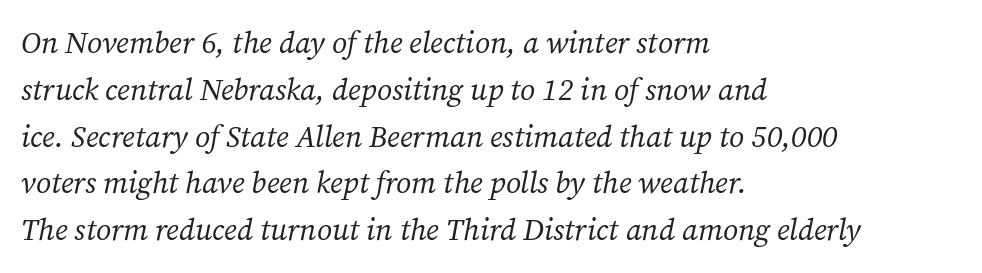
The image shows 30 px regular-weight serif type, italic (leaning right); set left-aligned, normal line spacing (1.56x), normal letter spacing, not underlined; medium stroke contrast and a medium x-height.
